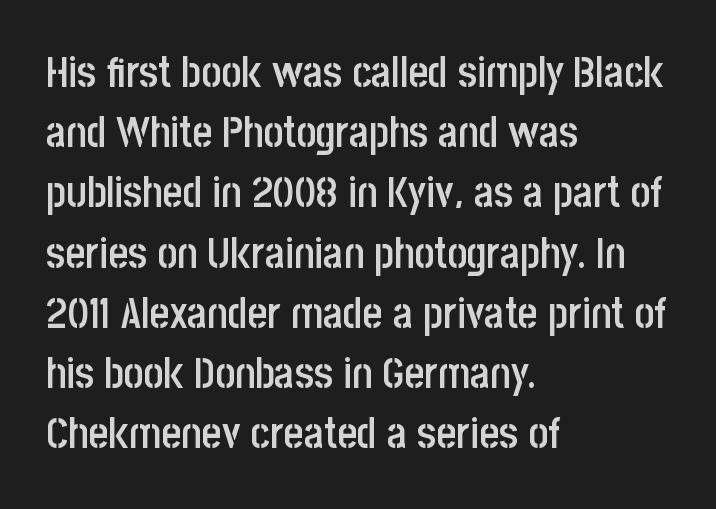
The line-height multiplier appears to be the usual default. Unmarked baselines from the first word to the last. In CSS terms this would be text-align: left. The glyphs in this specimen are sans serif. Look at the stroke-to-counter ratio: somewhat heavy, a semibold. The letters stand upright; this is a roman face.
